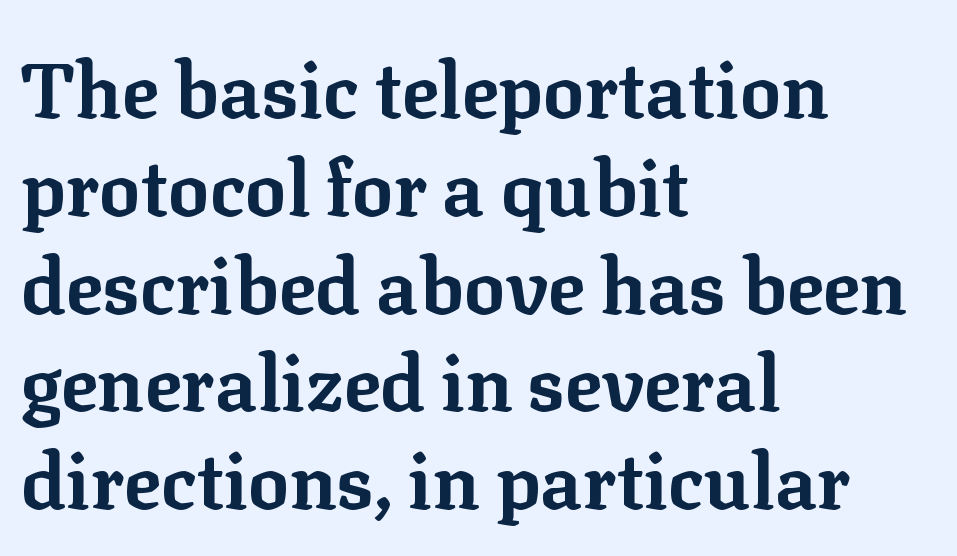
Q: Is the text bold? A: Yes.
Q: Is the text italic (slanted)? A: No, it is upright.
Q: Is the typeface a serif or a sans-serif typeface? A: Serif.
Q: Is the text underlined? A: No.
Q: How is the paragraph aligned? A: Left-aligned.
Q: Is the spacing between letters normal or unusually wide? A: Normal.
Q: Is the spacing between lines tight, normal or loose? A: Normal.
Q: Width (condensed, normal, or wide)? A: Normal.
Q: Stroke contrast? A: Low.
Q: x-height? A: Medium.
Q: Monospaced? A: No.
